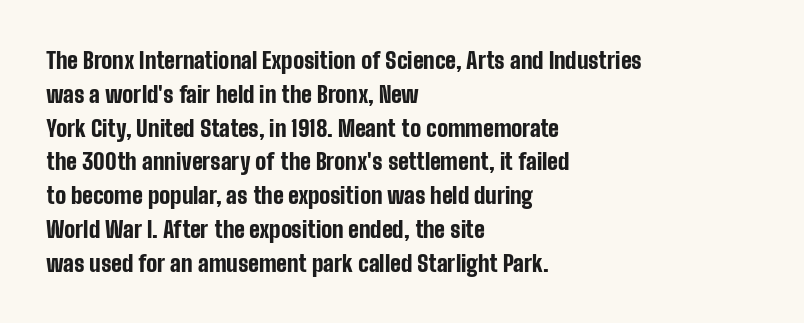
Q: Is the text bold? A: Yes.
Q: Is the text italic (slanted)? A: No, it is upright.
Q: Is the text underlined? A: No.
Q: How is the paragraph aligned? A: Left-aligned.
Q: Is the spacing between letters normal or unusually wide? A: Normal.
Q: Is the spacing between lines tight, normal or loose? A: Normal.
